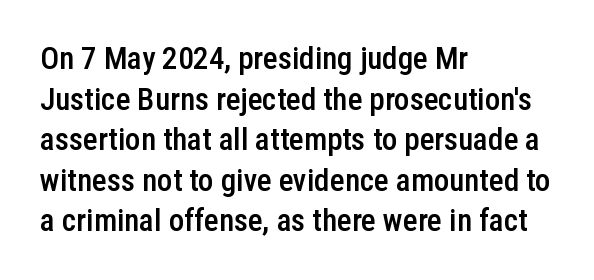
The image shows 31 px semibold, condensed sans-serif type, upright; set left-aligned, normal line spacing (1.31x), normal letter spacing, not underlined; low stroke contrast and a medium x-height.
